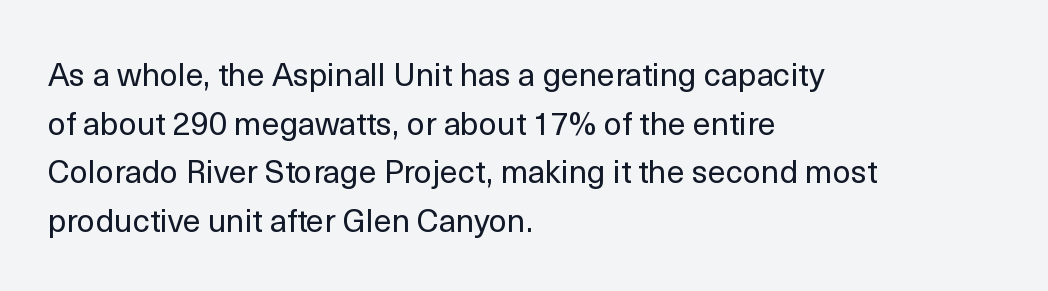
A normal amount of white space separates one row of letters from the next. The typeface has the unassuming heft of standard copy or less. The axis of the letterforms is exactly vertical. The passage shown is typeset with a sans-serif family.
